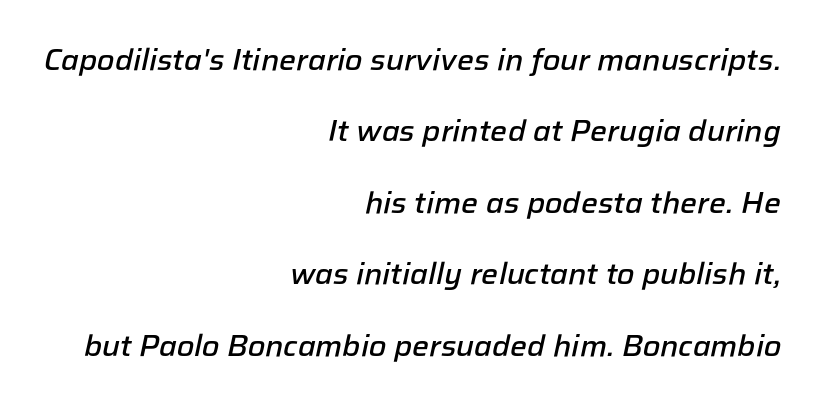
The image shows 30 px semibold type, italic (leaning right); set right-aligned, loose line spacing (2.38x), normal letter spacing, not underlined; low stroke contrast and a medium x-height.
